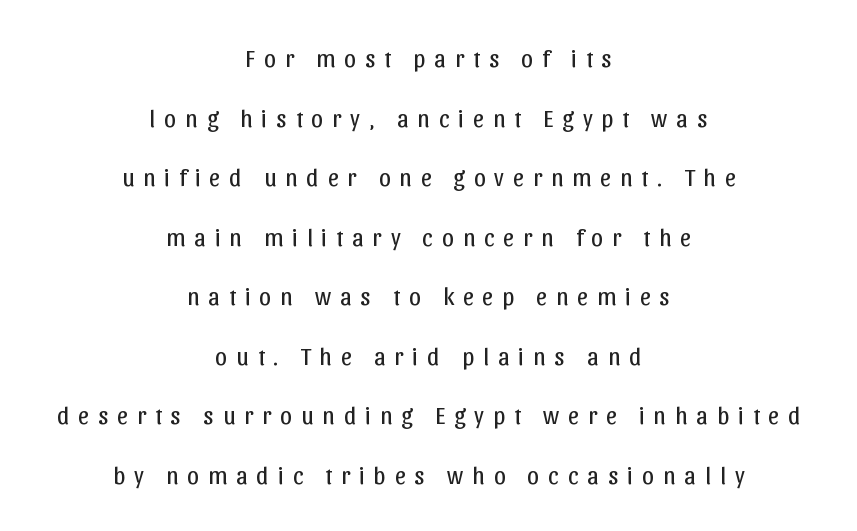
Q: Is the text bold? A: No.
Q: Is the text italic (slanted)? A: No, it is upright.
Q: Is the text underlined? A: No.
Q: How is the paragraph aligned? A: Centered.
Q: Is the spacing between letters normal or unusually wide? A: Unusually wide.
Q: Is the spacing between lines tight, normal or loose? A: Loose.
